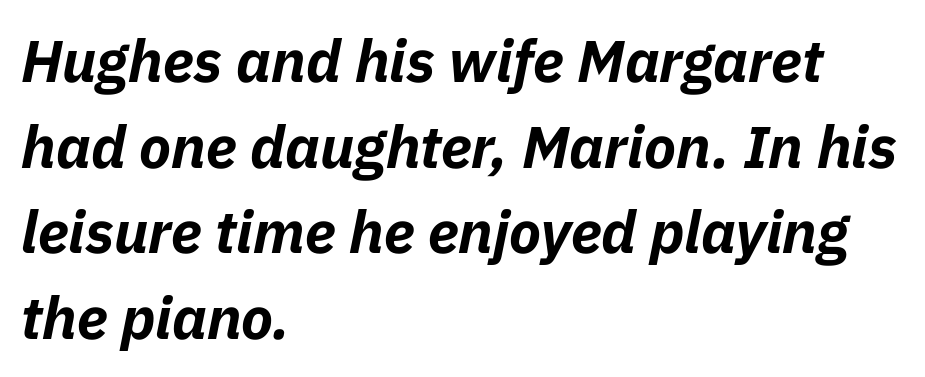
Q: Is the text bold? A: Yes.
Q: Is the text italic (slanted)? A: Yes, it leans right by about 11 degrees.
Q: Is the text underlined? A: No.
Q: How is the paragraph aligned? A: Left-aligned.
Q: Is the spacing between letters normal or unusually wide? A: Normal.
Q: Is the spacing between lines tight, normal or loose? A: Normal.
Q: Width (condensed, normal, or wide)? A: Normal.
Q: Stroke contrast? A: Low.
Q: x-height? A: Medium.
Q: Monospaced? A: No.
